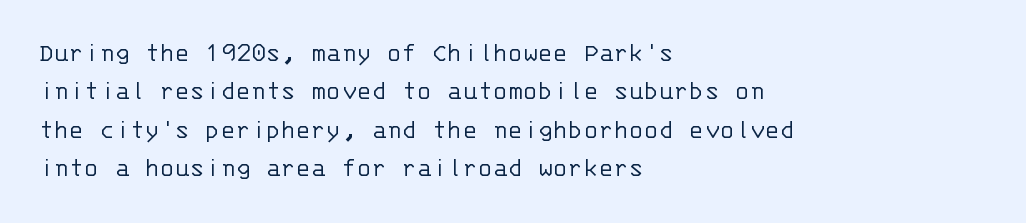
The image shows 28 px light sans-serif type, upright, monospaced; set left-aligned, normal line spacing (1.37x), normal letter spacing, not underlined; low stroke contrast and a large x-height.
